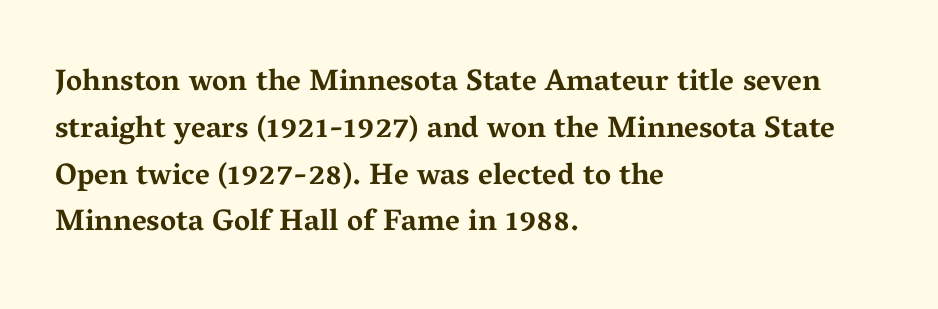
The image shows 30 px bold, wide serif type, upright; set left-aligned, normal line spacing (1.56x), normal letter spacing, not underlined; medium stroke contrast and a medium x-height.
